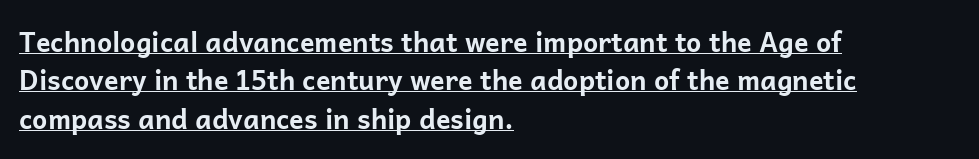
{"italic": "no", "bold": "yes", "underline": "yes", "align": "left", "line_spacing": "normal", "line_spacing_ratio": 1.42, "letter_spacing": "normal", "letter_spacing_em": 0.0, "glyph_px": 27}
